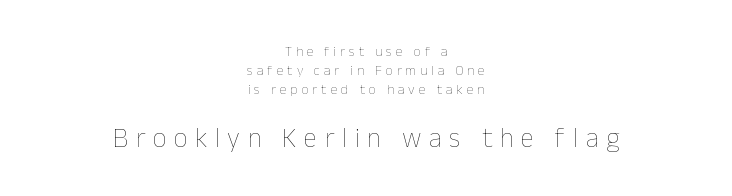
The image shows 27 px text type, upright; set centered, normal line spacing (1.36x), unusually wide letter spacing (+0.28 em), not underlined; the second (bottom) block is 1.93x larger.
